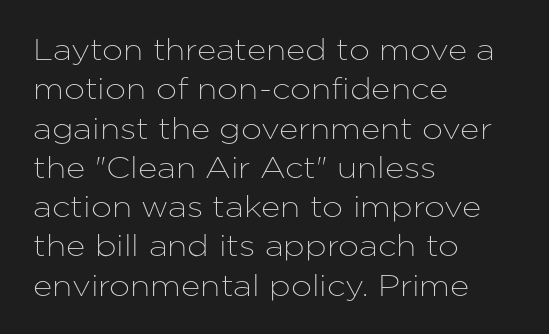
Q: Is the text italic (slanted)? A: No, it is upright.
Q: Is the typeface a serif or a sans-serif typeface? A: Sans-serif.
Q: Is the text underlined? A: No.
Q: How is the paragraph aligned? A: Left-aligned.
Q: Is the spacing between letters normal or unusually wide? A: Normal.
Q: Is the spacing between lines tight, normal or loose? A: Normal.
Q: Width (condensed, normal, or wide)? A: Normal.
Q: Stroke contrast? A: Low.
Q: x-height? A: Medium.
Q: Monospaced? A: No.
